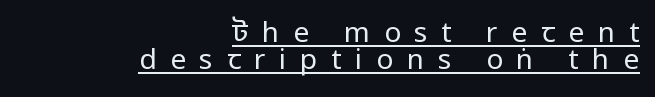
Horizontal bands of white between lines are thin slivers. Underlining? Definitely there. This rendering widens character spacing well past its baseline value. No heavy texture on the line: the type isn't bold. Caption: multi-line text, flush right, ragged left.
